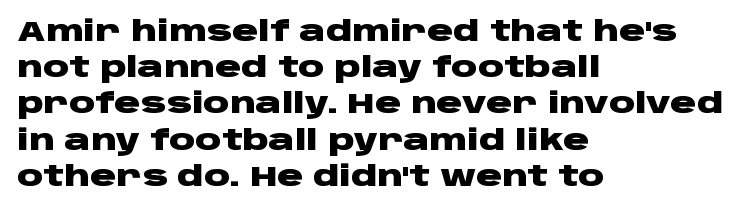
Q: Is the text bold? A: Yes.
Q: Is the text italic (slanted)? A: No, it is upright.
Q: Is the typeface a serif or a sans-serif typeface? A: Sans-serif.
Q: Is the text underlined? A: No.
Q: How is the paragraph aligned? A: Left-aligned.
Q: Is the spacing between letters normal or unusually wide? A: Normal.
Q: Is the spacing between lines tight, normal or loose? A: Normal.
Q: Width (condensed, normal, or wide)? A: Wide.
Q: Stroke contrast? A: Low.
Q: x-height? A: Large.
Q: Monospaced? A: No.
